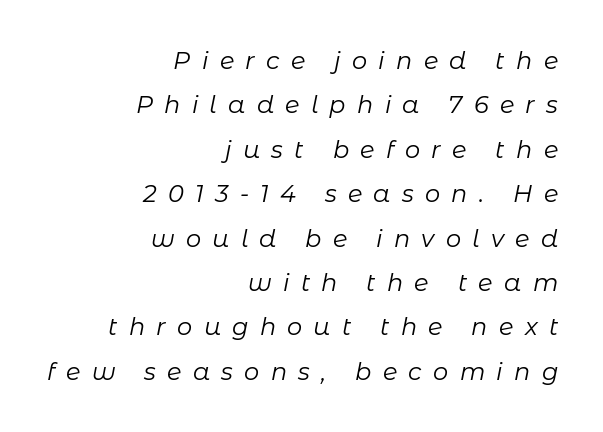
The image shows 24 px text type, italic (leaning right); set right-aligned, line spacing 1.85x, unusually wide letter spacing (+0.47 em), not underlined.
